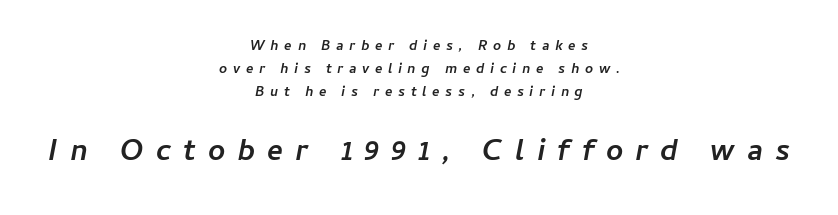
{"italic": "yes", "lean": "right", "slant_degrees": 11, "bold": "yes", "weight": "semibold", "width": "normal", "stroke_contrast": "low", "x_height": "medium", "monospaced": "no", "underline": "no", "align": "center", "line_spacing": "normal", "line_spacing_ratio": 1.66, "letter_spacing": "wide", "letter_spacing_em": 0.4, "larger_block": "second", "size_ratio": 2.14, "glyph_px": 30}
